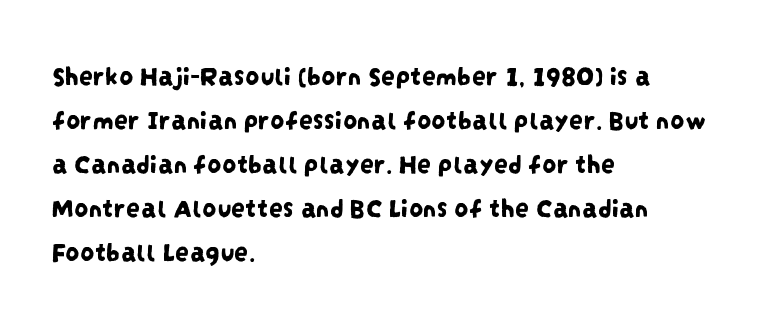
Q: Is the typeface a serif or a sans-serif typeface? A: Sans-serif.
Q: Is the text underlined? A: No.
Q: How is the paragraph aligned? A: Left-aligned.
Q: Is the spacing between letters normal or unusually wide? A: Normal.
Q: Is the spacing between lines tight, normal or loose? A: Normal.
Q: Width (condensed, normal, or wide)? A: Condensed.
Q: Stroke contrast? A: Low.
Q: x-height? A: Large.
Q: Monospaced? A: No.
